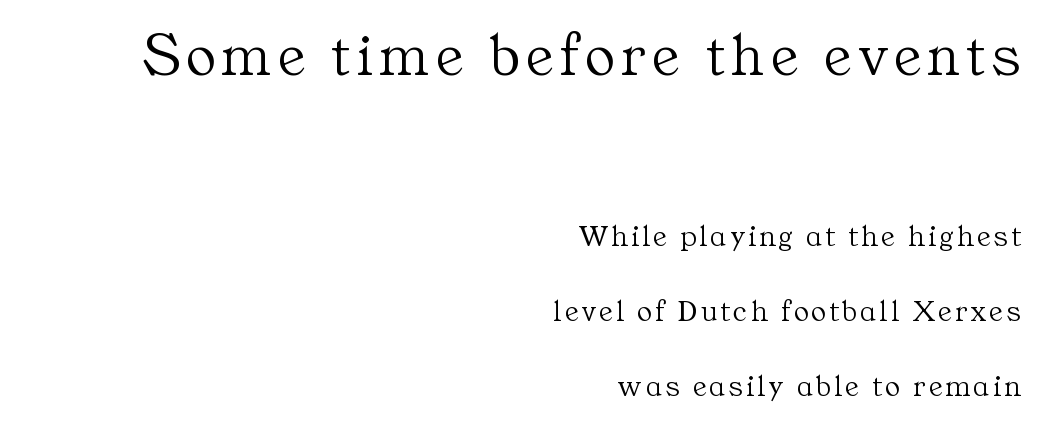
Widely set lines give the paragraph a tall, airy silhouette. A typesetter would call this proportional, since set widths differ per character. Examine the stroke ends and you'll spot serifs. The glyphs are unaccompanied by any horizontal stroke below them. These lines are set flush right with a ragged left edge. When letters stand straight like this, we call the style roman or upright.
